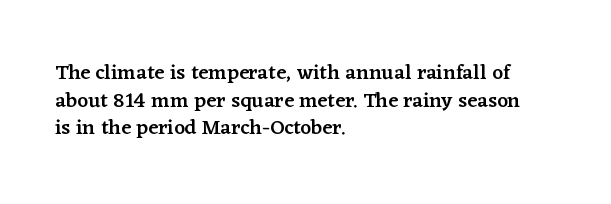
The image shows 21 px text type, upright; set left-aligned, normal line spacing (1.31x), normal letter spacing, not underlined.
